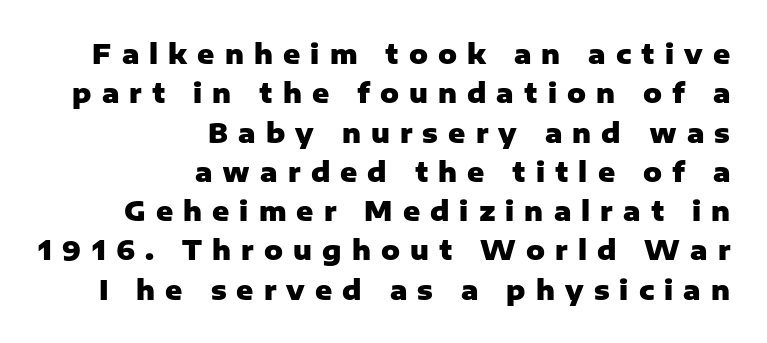
{"italic": "no", "bold": "yes", "underline": "no", "align": "right", "line_spacing": "normal", "line_spacing_ratio": 1.51, "letter_spacing": "wide", "letter_spacing_em": 0.39, "glyph_px": 26}
